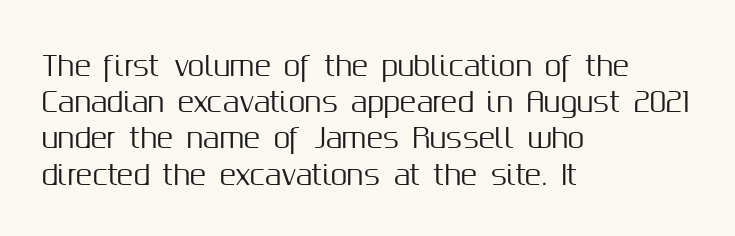
{"italic": "no", "underline": "no", "align": "left", "line_spacing": "normal", "line_spacing_ratio": 1.34, "letter_spacing": "normal", "letter_spacing_em": 0.0, "glyph_px": 27}
